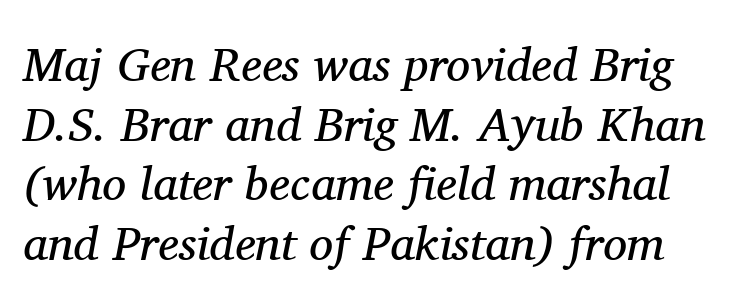
{"serif": "yes", "italic": "yes", "lean": "right", "slant_degrees": 11, "bold": "no", "weight": "regular", "width": "normal", "stroke_contrast": "medium", "x_height": "medium", "monospaced": "no", "underline": "no", "line_spacing_ratio": 1.24, "letter_spacing": "normal", "letter_spacing_em": 0.0, "glyph_px": 48}
